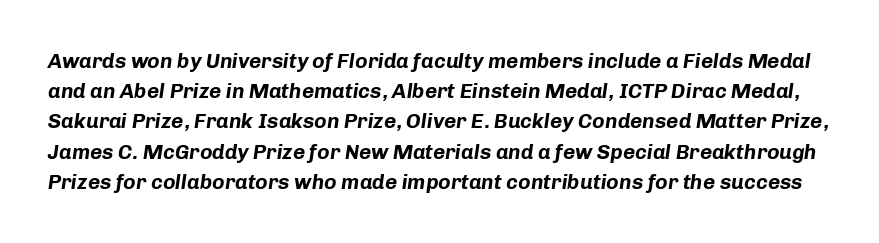
{"italic": "yes", "lean": "right", "slant_degrees": 8, "bold": "yes", "underline": "no", "line_spacing": "normal", "line_spacing_ratio": 1.44, "letter_spacing": "normal", "letter_spacing_em": 0.0, "glyph_px": 21}
